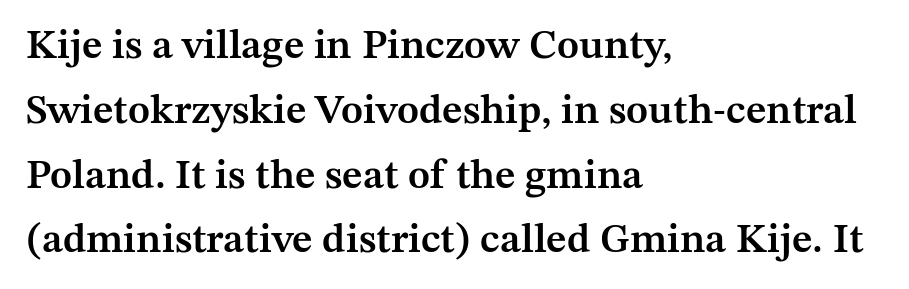
The image shows 41 px semibold serif type, upright; set left-aligned, normal line spacing (1.58x), normal letter spacing, not underlined; medium stroke contrast and a medium x-height.
